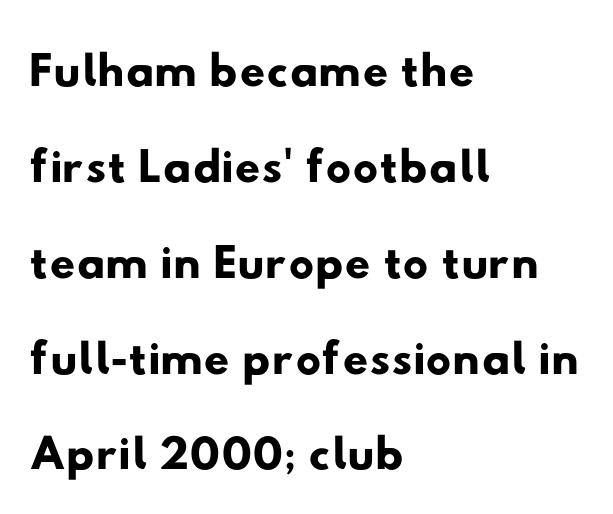
{"serif": "no", "width": "wide", "stroke_contrast": "low", "x_height": "small", "monospaced": "no", "underline": "no", "align": "left", "line_spacing": "normal", "line_spacing_ratio": 1.35, "letter_spacing": "normal", "letter_spacing_em": 0.0, "glyph_px": 71}
